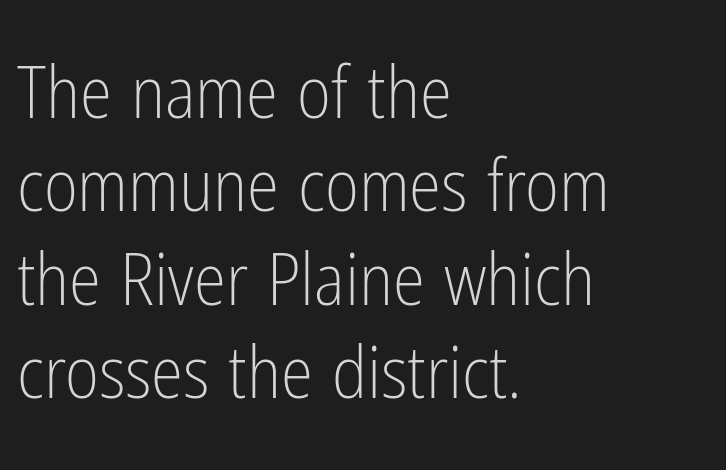
Bare-footed words on every line. Stems and bowls with no extra thickness — not bold. Is this a fixed-width face? No — the glyphs have proportional, varying widths. Compared with a centered layout, this one pins lines to the left instead. You can tell it's not italic because the verticals are truly vertical.
